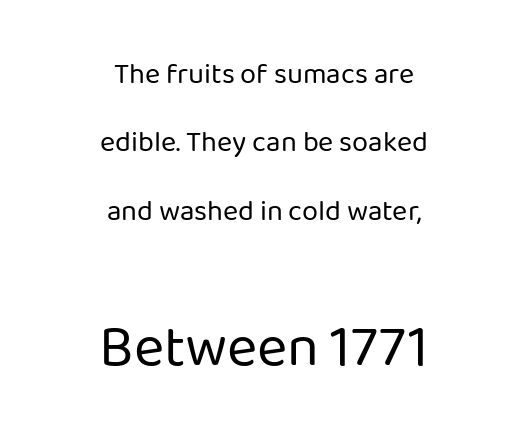
The image shows 58 px regular-weight sans-serif type, upright; set centered, loose line spacing (2.36x), normal letter spacing, not underlined; the second (bottom) block is 2.0x larger; low stroke contrast and a medium x-height.
